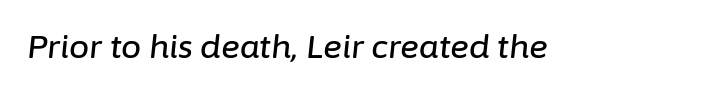
{"italic": "yes", "lean": "right", "slant_degrees": 6, "width": "normal", "stroke_contrast": "low", "x_height": "medium", "monospaced": "no", "underline": "no", "letter_spacing": "normal", "letter_spacing_em": 0.0, "glyph_px": 32}
